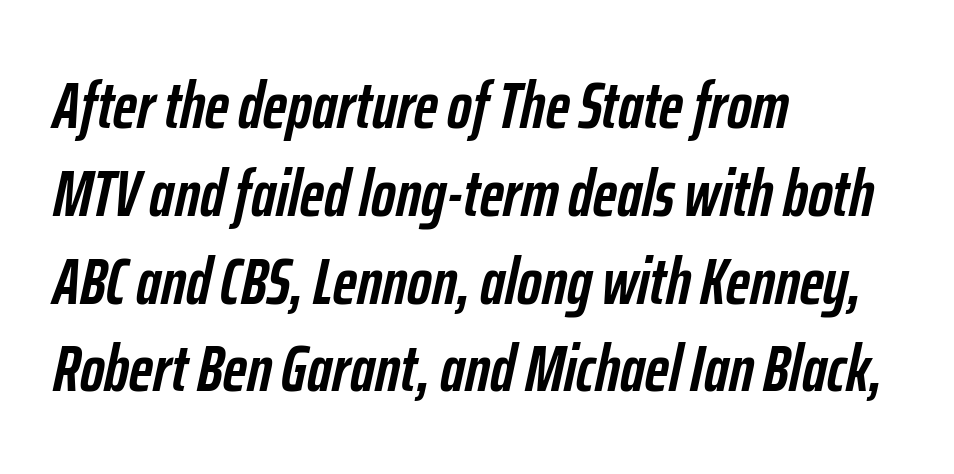
{"italic": "yes", "lean": "right", "slant_degrees": 12, "bold": "yes", "weight": "semibold", "width": "condensed", "stroke_contrast": "low", "x_height": "medium", "monospaced": "no", "underline": "no", "align": "left", "line_spacing": "normal", "line_spacing_ratio": 1.33, "letter_spacing": "normal", "letter_spacing_em": 0.0, "glyph_px": 66}
